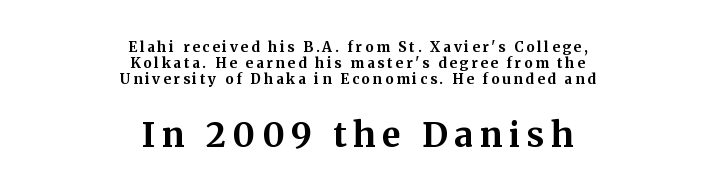
Q: Is the text bold? A: Yes.
Q: Is the text italic (slanted)? A: No, it is upright.
Q: Is the typeface a serif or a sans-serif typeface? A: Serif.
Q: Is the text underlined? A: No.
Q: How is the paragraph aligned? A: Centered.
Q: Is the spacing between letters normal or unusually wide? A: Unusually wide.
Q: Is the spacing between lines tight, normal or loose? A: Tight.
Q: Which block of text is set in a larger size, the first (top) or the second (bottom)? A: The second (bottom) one.
Q: Width (condensed, normal, or wide)? A: Normal.
Q: Stroke contrast? A: Medium.
Q: x-height? A: Medium.
Q: Monospaced? A: No.
